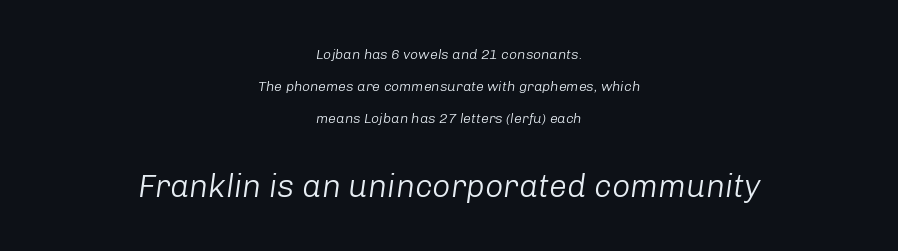
{"italic": "yes", "lean": "right", "slant_degrees": 8, "bold": "no", "weight": "light", "width": "normal", "stroke_contrast": "low", "x_height": "medium", "monospaced": "no", "underline": "no", "align": "center", "line_spacing": "loose", "line_spacing_ratio": 2.28, "letter_spacing": "normal", "letter_spacing_em": 0.0, "larger_block": "second", "size_ratio": 2.29, "glyph_px": 32}
